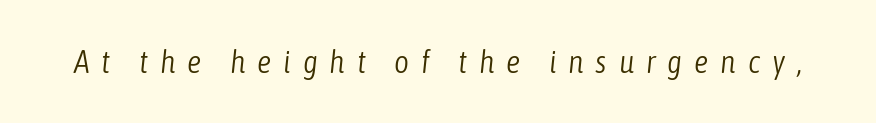
The image shows 32 px light, condensed type, italic (leaning right); set unusually wide letter spacing (+0.37 em), not underlined; low stroke contrast and a medium x-height.
